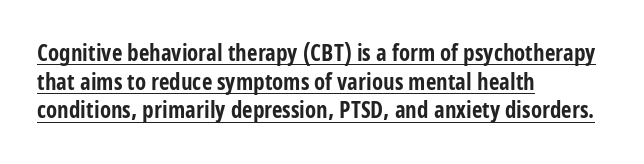
Q: Is the text bold? A: Yes.
Q: Is the text italic (slanted)? A: No, it is upright.
Q: Is the text underlined? A: Yes.
Q: How is the paragraph aligned? A: Left-aligned.
Q: Is the spacing between letters normal or unusually wide? A: Normal.
Q: Is the spacing between lines tight, normal or loose? A: Normal.
